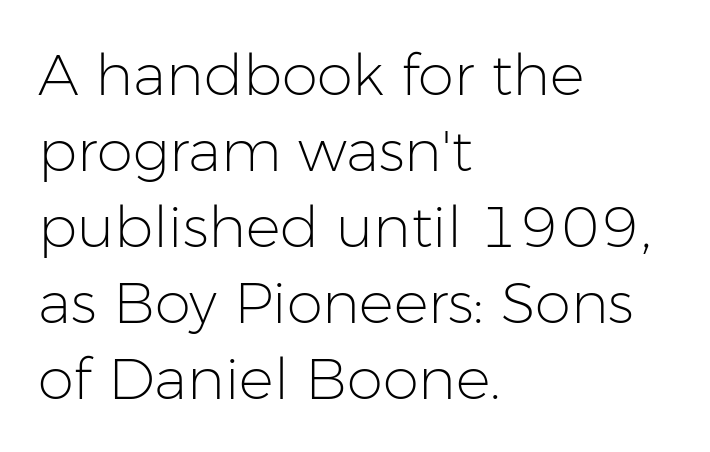
These lines are rendered in a variable-pitch font. The tracking reads as untouched default to a designer's eye. The gap between lines stays unmarked. Check where the strokes stop: nothing finishes them off — pure sans. Interline gaps are of average width in this sample.
